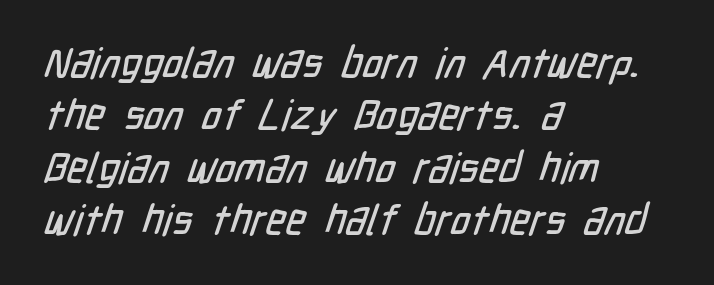
I'd call this a sans setting — the letters go barefoot. Typeset ragged right — the left edge is the straight one. This block has exactly the height ordinary leading produces. The rendering keeps characters at their native spacing. The zone under the glyphs is completely vacant.
